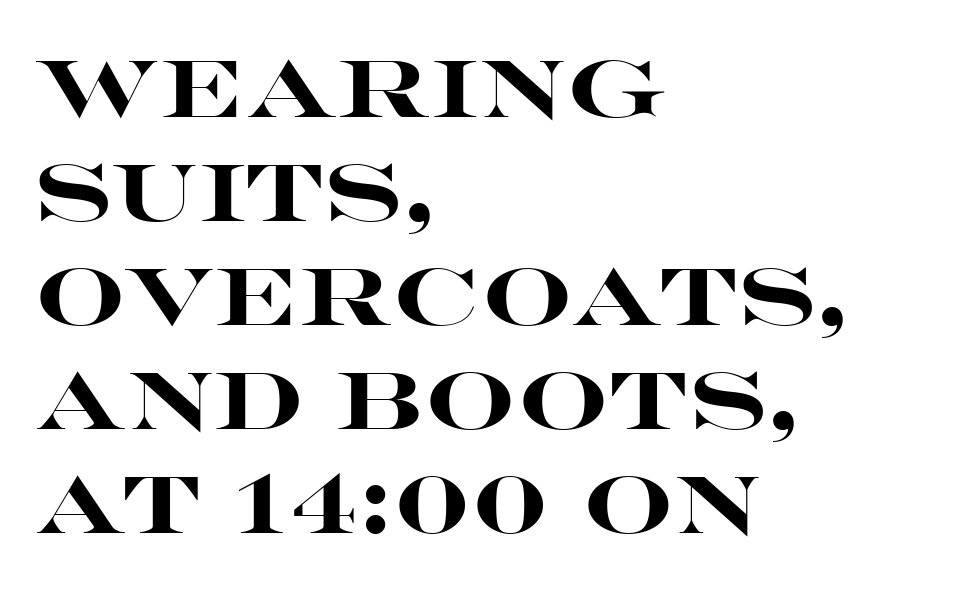
No extra tracking has been applied to these lines. You could not count columns in this text — the font is proportionally spaced. Type without underlining. These lines sit exactly where default settings would place them. These words are printed bold, with thick strokes throughout.
